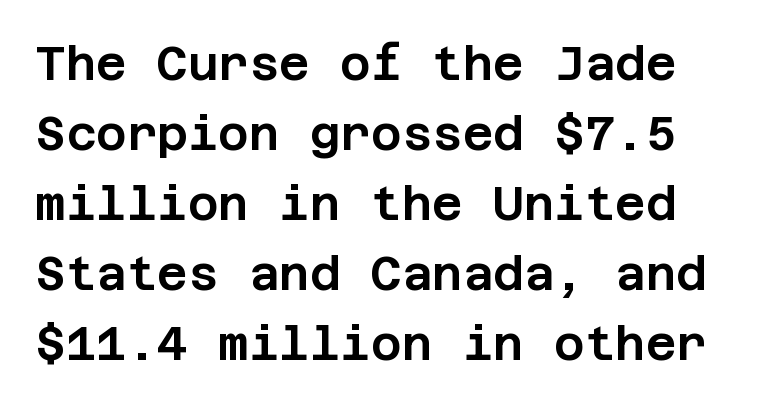
Rows of type keep a routine distance in the vertical direction. Look at the bottom of the vertical strokes: they stop flat, with no serifs. Default kerning and tracking; the words read as compact shapes. Posture: vertical. The gap between lines stays unmarked.
